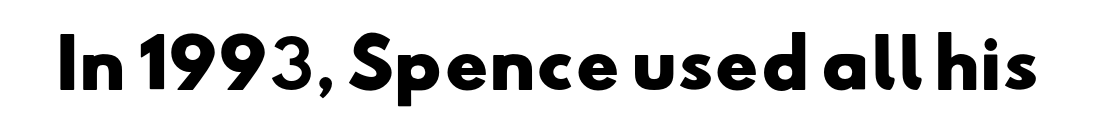
The image shows 65 px heavy, wide sans-serif type; set normal letter spacing, not underlined; low stroke contrast and a small x-height.
